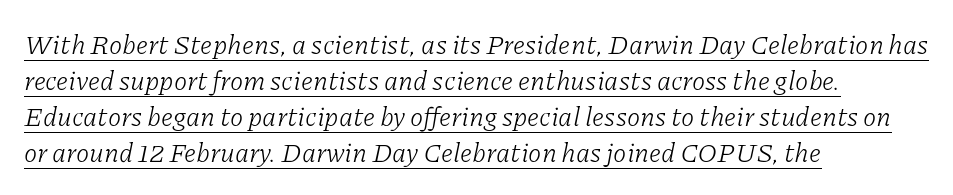
{"italic": "yes", "lean": "right", "slant_degrees": 11, "bold": "no", "underline": "yes", "align": "left", "line_spacing": "normal", "line_spacing_ratio": 1.33, "letter_spacing": "normal", "letter_spacing_em": 0.0, "glyph_px": 27}
